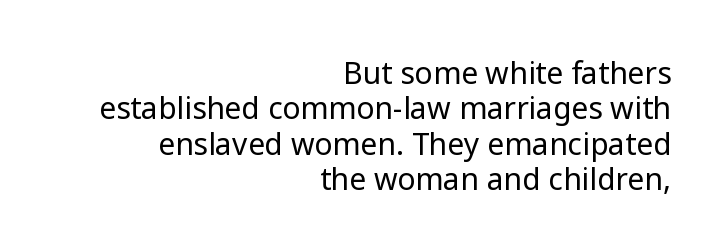
The image shows 30 px regular-weight sans-serif type, upright; set right-aligned, line spacing 1.18x, normal letter spacing, not underlined; low stroke contrast and a medium x-height.
